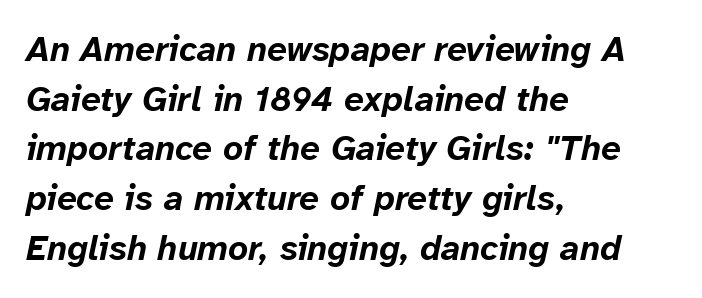
Check the space under the baseline: it is left empty. The face used here is rendered with its standard letterfit. The letters advance in unequal steps, a hallmark of proportional type. Horizontal alignment here is leftward, the default for most running prose. Thick stems and heavy bowls — unmistakably bold.
